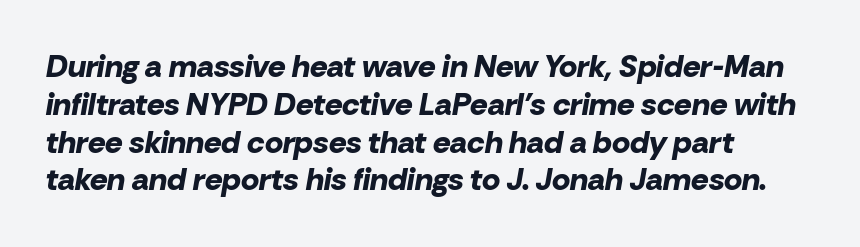
Check under the words: just untouched page. Quick note: italic. The rendering uses a bold face; every stroke is thick and dark. Inter-character spacing is left at the font's built-in metrics. A student would call this left alignment; a typographer would say flush left, rag right.
